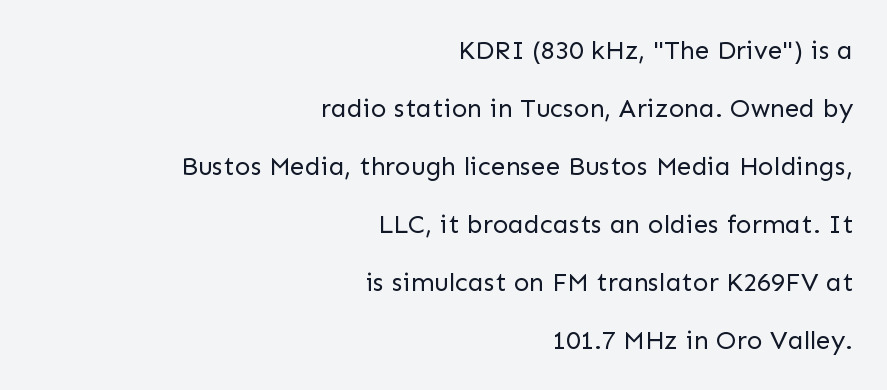
{"italic": "no", "bold": "no", "underline": "no", "align": "right", "line_spacing": "loose", "line_spacing_ratio": 2.23, "letter_spacing": "normal", "letter_spacing_em": 0.0, "glyph_px": 26}
